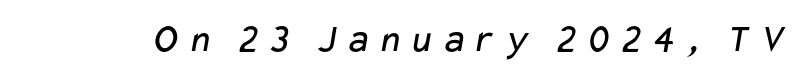
Think standard paragraph weight, or any step lighter than that. Plain, unruled lines of type. Serif or sans? Sans — the stroke terminals are bare. Looks like regular typesetting: each glyph gets only the width it needs.
